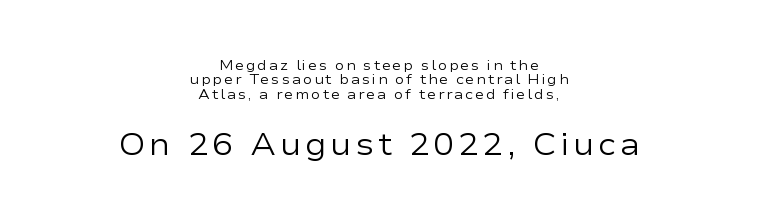
The characters are drawn with everyday or finer stroke widths. Descenders hang freely into open space. Reading top to bottom, the characters get bigger at the block break. Designer's note — italics off, roman on. Note: no serifs on the glyphs. Spacing verdict: proportional, widths tailored to each character.
